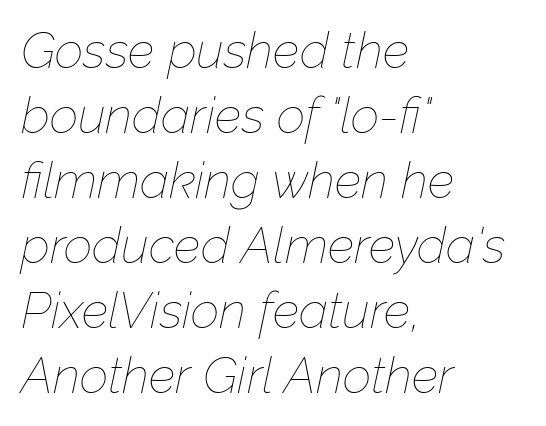
Q: Is the text bold? A: No.
Q: Is the text italic (slanted)? A: Yes, it leans right by about 12 degrees.
Q: Is the text underlined? A: No.
Q: How is the paragraph aligned? A: Left-aligned.
Q: Is the spacing between letters normal or unusually wide? A: Normal.
Q: Is the spacing between lines tight, normal or loose? A: Normal.
Q: Width (condensed, normal, or wide)? A: Normal.
Q: Stroke contrast? A: Low.
Q: x-height? A: Medium.
Q: Monospaced? A: No.
